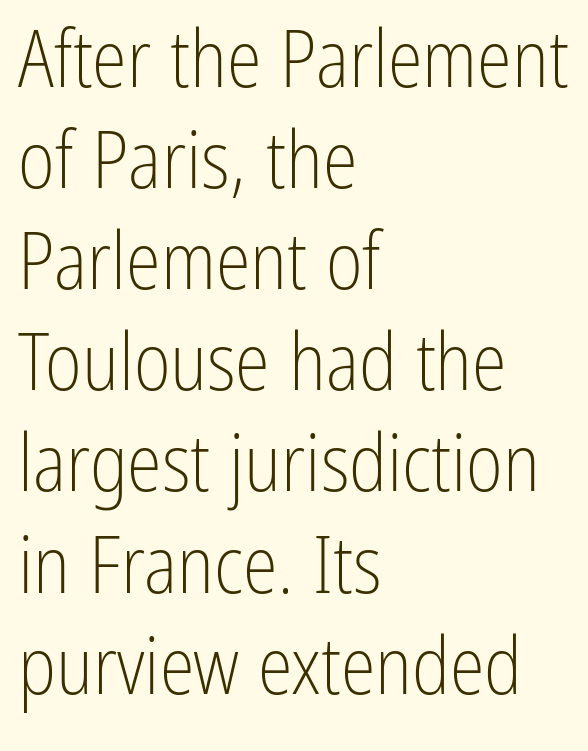
Short and long lines alike share a common starting point at left. Italic? Not at all — the glyphs are vertical. Ink coverage per letter is moderate at most. Is the letter spacing exaggerated? No — it looks like the ordinary default. Typographically, this falls in the sans-serif category. Underline: absent.
